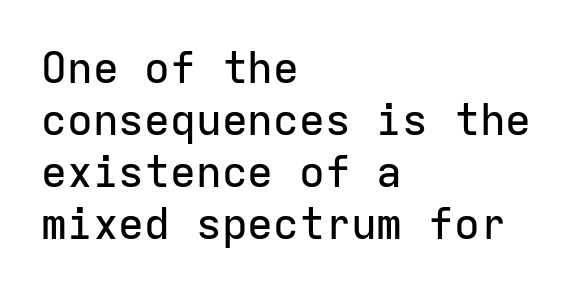
The image shows 43 px sans-serif type, upright, monospaced; set left-aligned, line spacing 1.21x, normal letter spacing, not underlined; low stroke contrast and a medium x-height.
